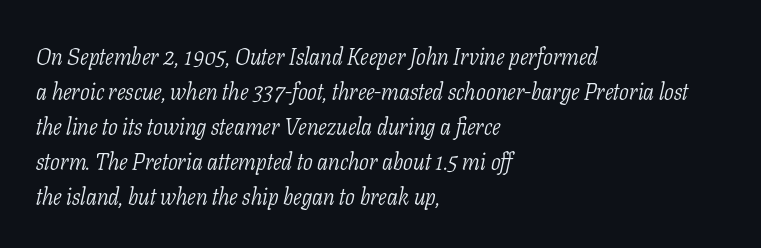
The image shows 23 px text type, italic (leaning right); set left-aligned, normal line spacing (1.52x), normal letter spacing, not underlined.
